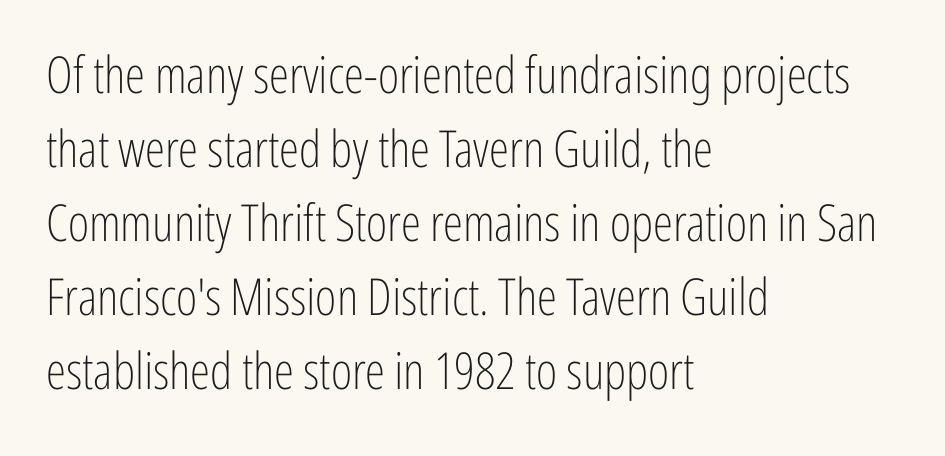
{"serif": "no", "italic": "no", "bold": "no", "weight": "light", "width": "condensed", "stroke_contrast": "low", "x_height": "medium", "monospaced": "no", "underline": "no", "align": "left", "line_spacing": "normal", "line_spacing_ratio": 1.45, "letter_spacing": "normal", "letter_spacing_em": 0.0, "glyph_px": 51}
